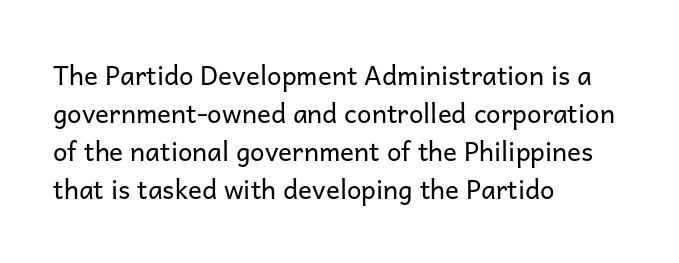
Q: Is the text bold? A: No.
Q: Is the text italic (slanted)? A: No, it is upright.
Q: Is the text underlined? A: No.
Q: How is the paragraph aligned? A: Left-aligned.
Q: Is the spacing between letters normal or unusually wide? A: Normal.
Q: Is the spacing between lines tight, normal or loose? A: Normal.
